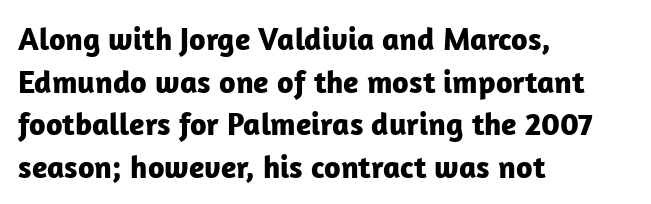
Q: Is the text bold? A: Yes.
Q: Is the text italic (slanted)? A: No, it is upright.
Q: Is the typeface a serif or a sans-serif typeface? A: Sans-serif.
Q: Is the text underlined? A: No.
Q: How is the paragraph aligned? A: Left-aligned.
Q: Is the spacing between letters normal or unusually wide? A: Normal.
Q: Is the spacing between lines tight, normal or loose? A: Normal.
Q: Width (condensed, normal, or wide)? A: Normal.
Q: Stroke contrast? A: Low.
Q: x-height? A: Medium.
Q: Monospaced? A: No.
